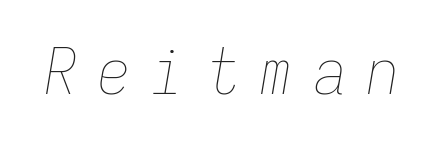
Spacing between characters has been opened up far beyond the box default. The whole block is typeset with a tilt. The letterforms sit at book weight or below. Type without underlining. The face used here is monospaced, like something from a code editor.
